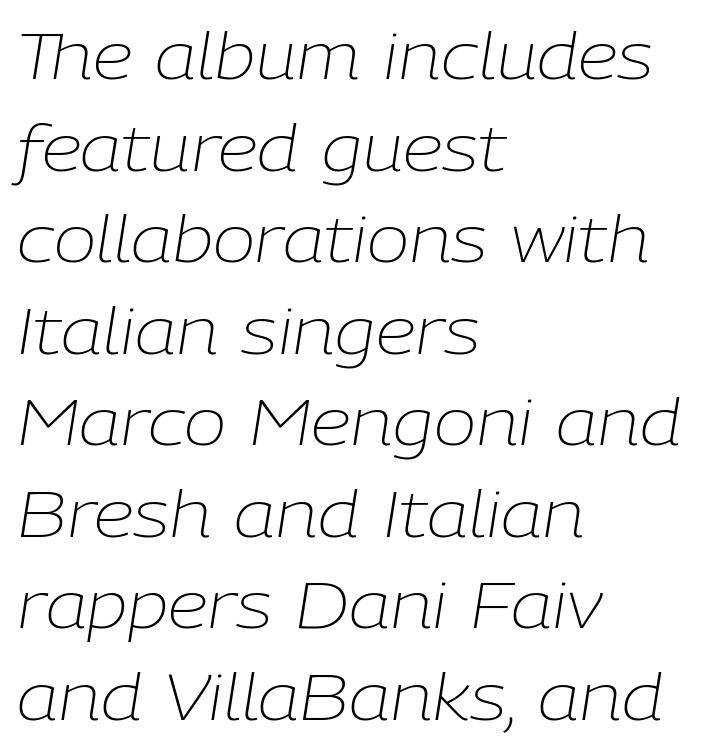
Q: Is the text bold? A: No.
Q: Is the text italic (slanted)? A: Yes, it leans right by about 9 degrees.
Q: Is the text underlined? A: No.
Q: How is the paragraph aligned? A: Left-aligned.
Q: Is the spacing between letters normal or unusually wide? A: Normal.
Q: Is the spacing between lines tight, normal or loose? A: Normal.
Q: Width (condensed, normal, or wide)? A: Normal.
Q: Stroke contrast? A: Low.
Q: x-height? A: Medium.
Q: Monospaced? A: No.
